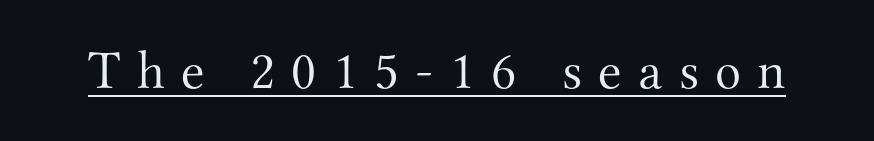
Weight class: somewhere from thin through regular. The letters are spread apart with noticeably loose tracking. Italic: no, the glyphs are upright roman. Think of a printed novel: that variable character pitch is what you see here. In terms of letterform style, serifs are clearly present. The sample's only ornament is a line tracing under the words.
